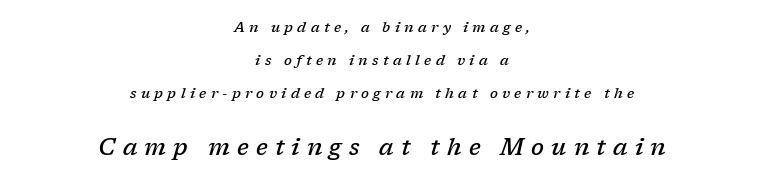
{"italic": "yes", "lean": "right", "slant_degrees": 17, "bold": "semi", "underline": "no", "align": "center", "line_spacing": "loose", "line_spacing_ratio": 2.34, "letter_spacing": "wide", "letter_spacing_em": 0.31, "larger_block": "second", "size_ratio": 1.64, "glyph_px": 23}
